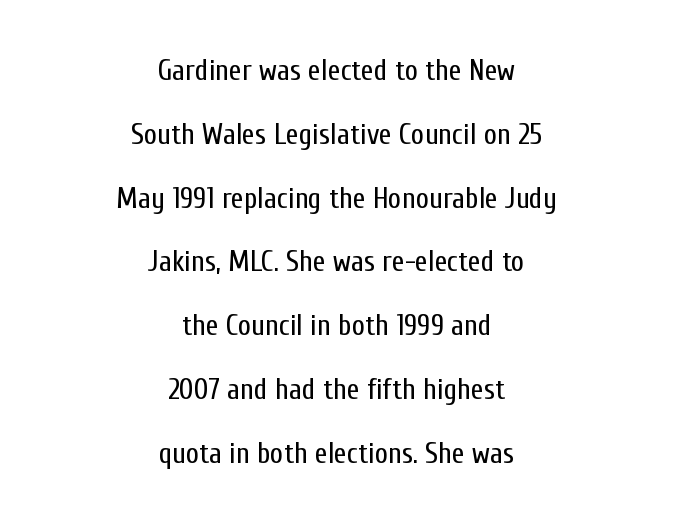
The image shows 29 px regular-weight, condensed sans-serif type, upright; set centered, loose line spacing (2.2x), normal letter spacing, not underlined; low stroke contrast and a medium x-height.
